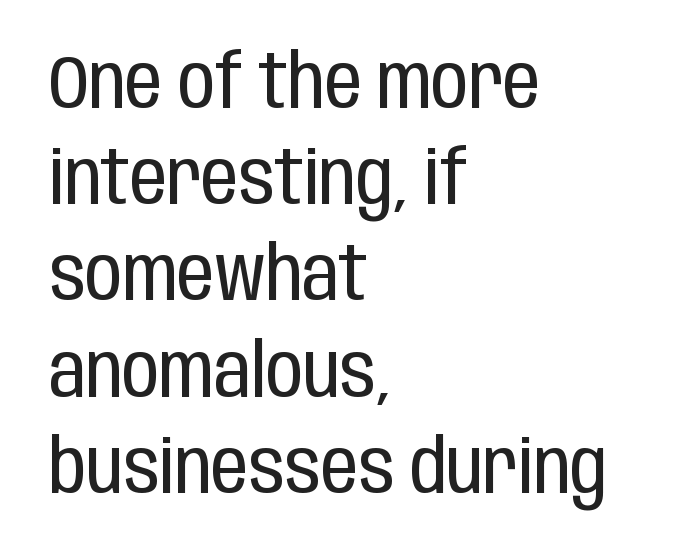
Q: Is the text bold? A: No.
Q: Is the text italic (slanted)? A: No, it is upright.
Q: Is the typeface a serif or a sans-serif typeface? A: Sans-serif.
Q: Is the text underlined? A: No.
Q: How is the paragraph aligned? A: Left-aligned.
Q: Is the spacing between letters normal or unusually wide? A: Normal.
Q: Is the spacing between lines tight, normal or loose? A: Normal.
Q: Width (condensed, normal, or wide)? A: Condensed.
Q: Stroke contrast? A: Low.
Q: x-height? A: Large.
Q: Monospaced? A: No.
